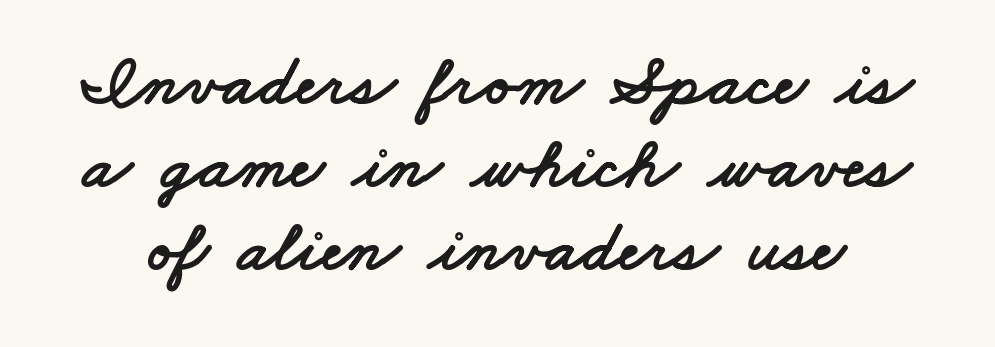
Are there feet on the stems? There aren't — it's a sans. Observe the ordinary spacing: letters are neighbours, not strangers. Vertical spacing — tight. The letters advance in unequal steps, a hallmark of proportional type. No word sits above an underline.
